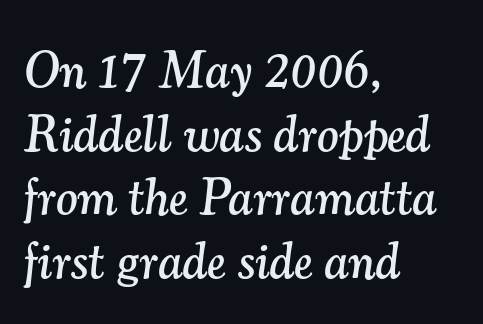
Q: Is the text italic (slanted)? A: Yes, it leans right by about 7 degrees.
Q: Is the typeface a serif or a sans-serif typeface? A: Serif.
Q: Is the text underlined? A: No.
Q: How is the paragraph aligned? A: Left-aligned.
Q: Is the spacing between letters normal or unusually wide? A: Normal.
Q: Is the spacing between lines tight, normal or loose? A: Normal.
Q: Width (condensed, normal, or wide)? A: Normal.
Q: Stroke contrast? A: Medium.
Q: x-height? A: Small.
Q: Monospaced? A: No.
